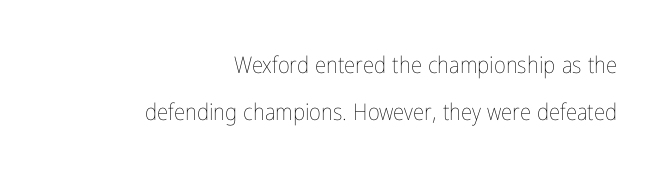
{"italic": "no", "bold": "no", "underline": "no", "align": "right", "line_spacing": "loose", "line_spacing_ratio": 2.06, "letter_spacing": "normal", "letter_spacing_em": 0.0, "glyph_px": 23}
